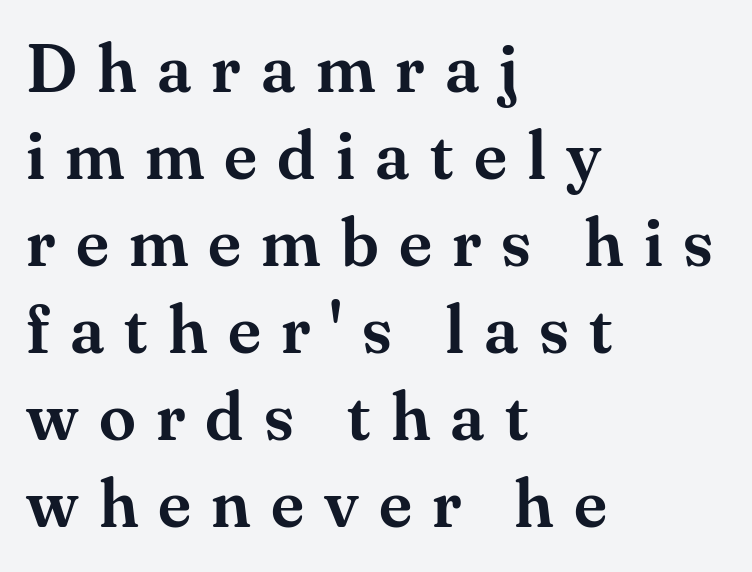
The image shows 67 px serif type, upright; set left-aligned, normal line spacing (1.3x), unusually wide letter spacing (+0.3 em), not underlined; medium stroke contrast and a small x-height.
